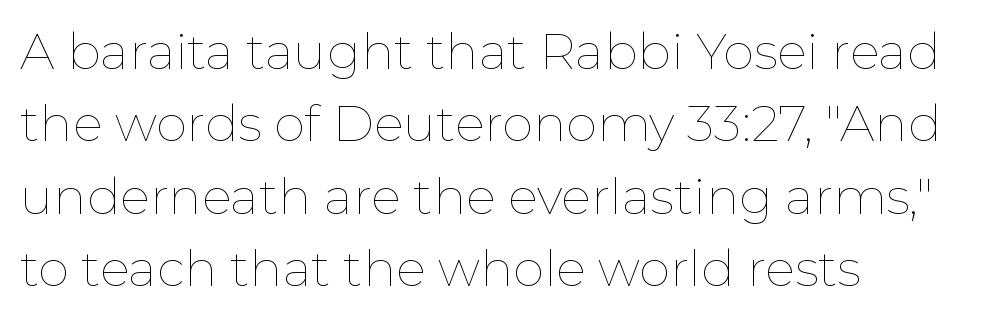
{"italic": "no", "bold": "no", "weight": "thin", "width": "normal", "stroke_contrast": "low", "x_height": "medium", "monospaced": "no", "underline": "no", "align": "left", "line_spacing": "normal", "line_spacing_ratio": 1.45, "letter_spacing": "normal", "letter_spacing_em": 0.0, "glyph_px": 50}
